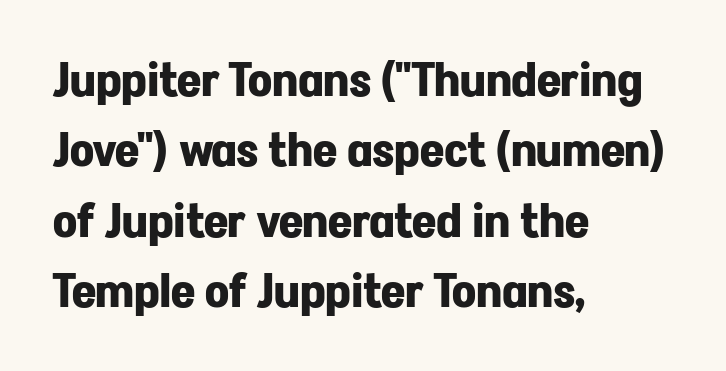
The image shows 47 px bold sans-serif type, upright; set left-aligned, normal line spacing (1.5x), normal letter spacing, not underlined; low stroke contrast and a medium x-height.
